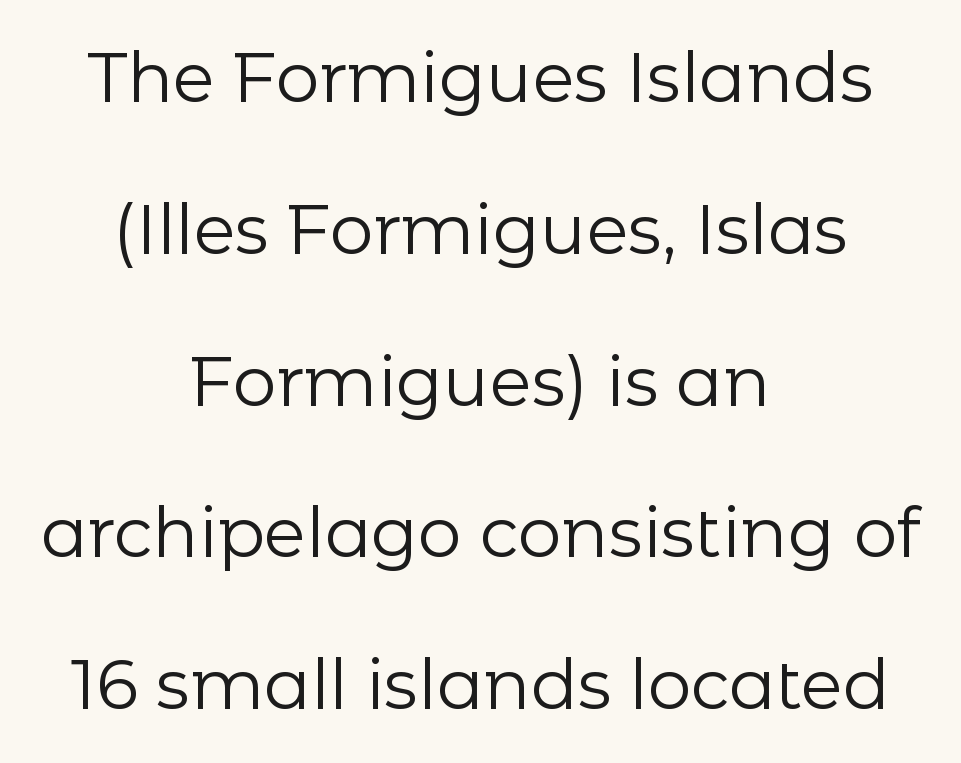
The rendering shows plain stroke endings on the letterforms — a sans-serif design. Is there much room between lines? Yes — plenty of vertical air separates them. These lines are rendered in a variable-pitch font. Heft: none added — not bold.
